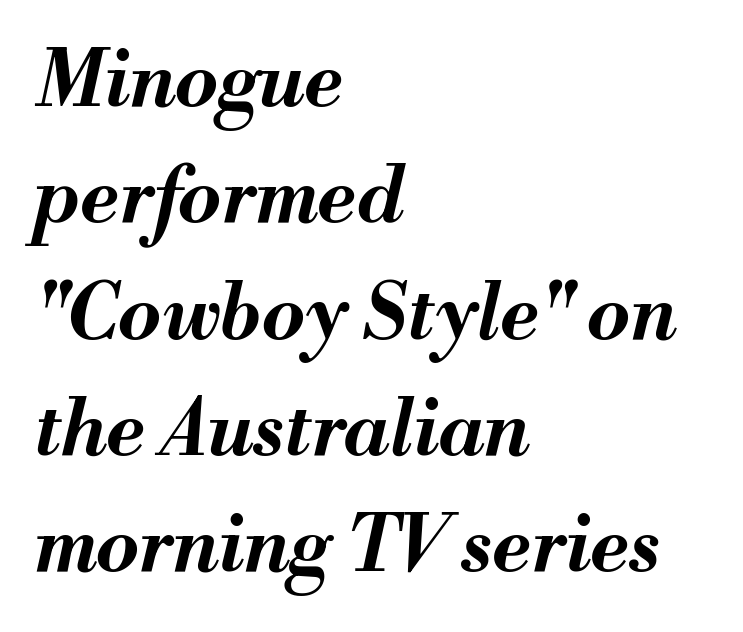
The rendering uses natural spacing where letterforms have individual widths. The rows are spaced the way most documents space them. Would a proofreader flag this as italicized? Yes. Line beginnings align vertically; line endings do not. Anything drawn beneath the words? Only blank space.
